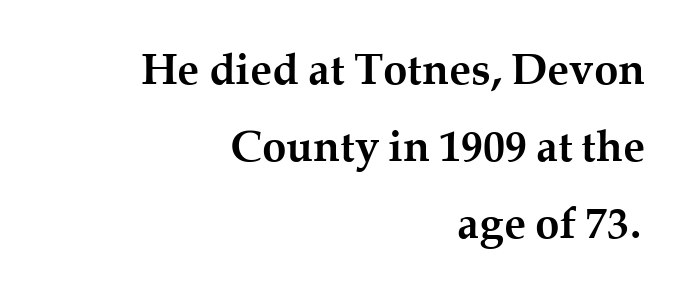
{"serif": "yes", "italic": "no", "bold": "yes", "weight": "semibold", "width": "normal", "stroke_contrast": "medium", "x_height": "medium", "monospaced": "no", "underline": "no", "align": "right", "line_spacing_ratio": 1.75, "letter_spacing": "normal", "letter_spacing_em": 0.0, "glyph_px": 44}
